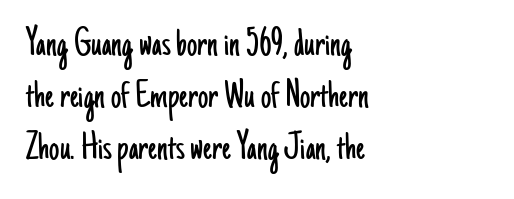
The image shows 41 px light, condensed sans-serif type, upright; set left-aligned, normal line spacing (1.27x), normal letter spacing, not underlined; low stroke contrast and a small x-height.
